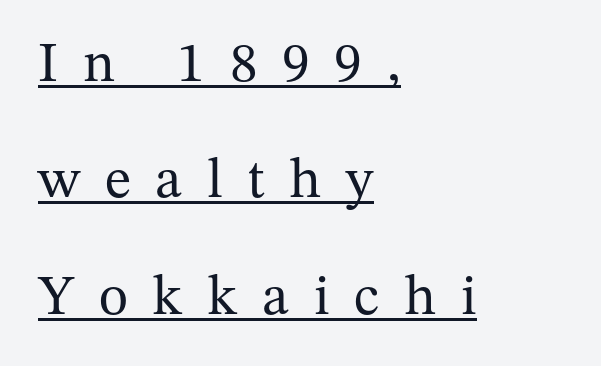
{"serif": "yes", "italic": "no", "bold": "no", "weight": "regular", "width": "normal", "stroke_contrast": "medium", "x_height": "medium", "monospaced": "no", "underline": "yes", "align": "left", "line_spacing": "loose", "line_spacing_ratio": 2.08, "letter_spacing": "wide", "letter_spacing_em": 0.44, "glyph_px": 56}
